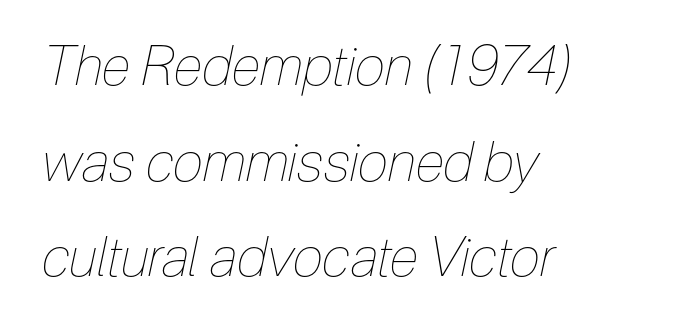
Q: Is the text bold? A: No.
Q: Is the text italic (slanted)? A: Yes, it leans right by about 12 degrees.
Q: Is the text underlined? A: No.
Q: How is the paragraph aligned? A: Left-aligned.
Q: Is the spacing between letters normal or unusually wide? A: Normal.
Q: Width (condensed, normal, or wide)? A: Condensed.
Q: Stroke contrast? A: Low.
Q: x-height? A: Medium.
Q: Monospaced? A: No.
